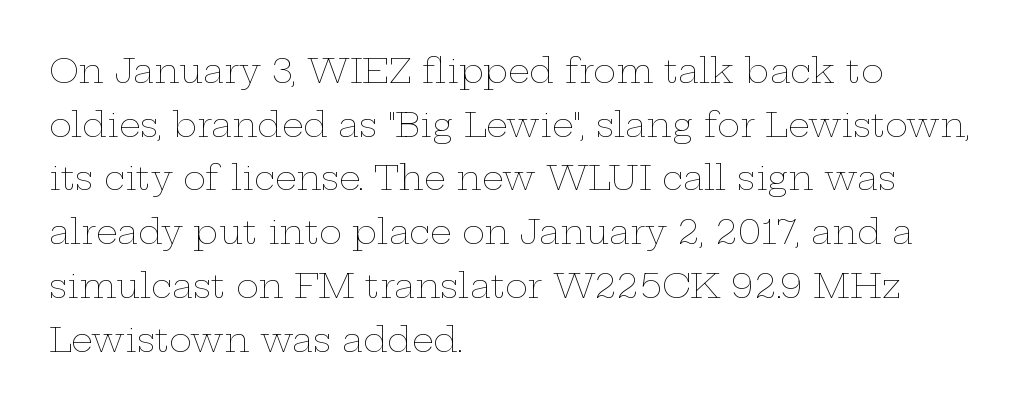
{"italic": "no", "bold": "no", "weight": "thin", "width": "wide", "stroke_contrast": "low", "x_height": "medium", "monospaced": "no", "underline": "no", "align": "left", "line_spacing": "normal", "line_spacing_ratio": 1.58, "letter_spacing": "normal", "letter_spacing_em": 0.0, "glyph_px": 34}
